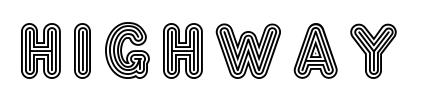
The image shows 68 px condensed type, upright; set not underlined; a large x-height.
